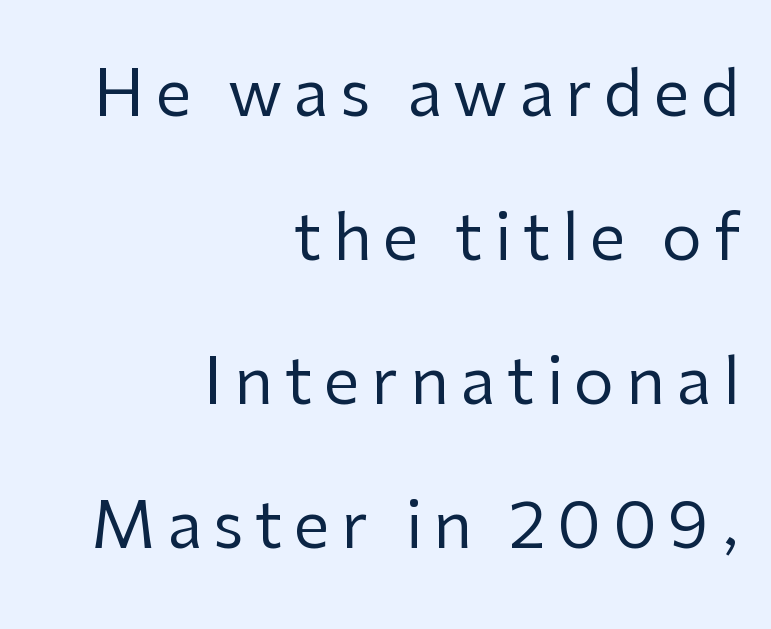
A typesetter would label this face a sans. This is the regular roman posture of the typeface. The lines are quadded right. Note the varied advance widths — an 'i' is clearly narrower than an 'm'.
